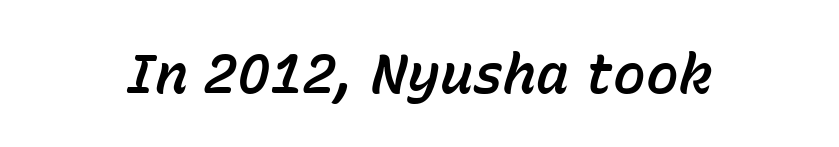
Q: Is the text italic (slanted)? A: Yes, it leans right by about 15 degrees.
Q: Is the text underlined? A: No.
Q: Is the spacing between letters normal or unusually wide? A: Normal.
Q: Width (condensed, normal, or wide)? A: Normal.
Q: Stroke contrast? A: Low.
Q: x-height? A: Medium.
Q: Monospaced? A: No.
